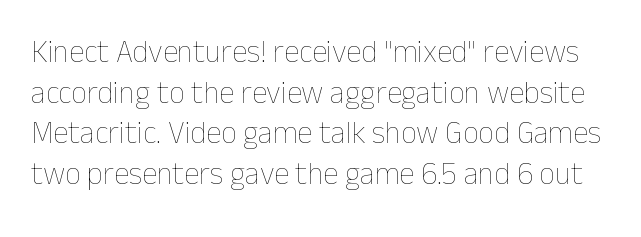
The strip under each line holds only bare page. You could not count columns in this text — the font is proportionally spaced. Stroke thickness stays within the range of a standard reading face or lighter. Designer's note — italics off, roman on. Compared with typical body copy, the letter spacing here is the same. Interline gaps are of average width in this sample.
